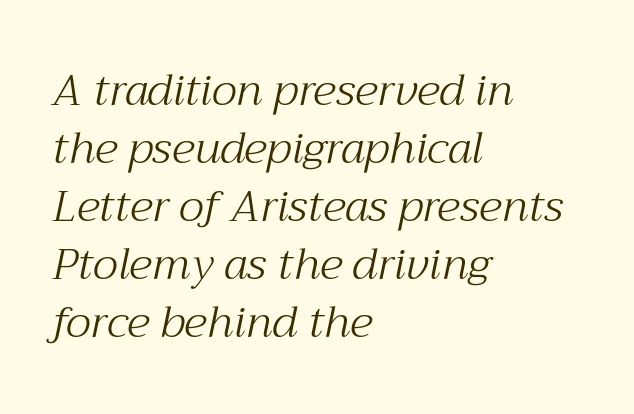
Q: Is the text bold? A: No.
Q: Is the text italic (slanted)? A: Yes, it leans right by about 12 degrees.
Q: Is the typeface a serif or a sans-serif typeface? A: Serif.
Q: Is the text underlined? A: No.
Q: How is the paragraph aligned? A: Left-aligned.
Q: Is the spacing between letters normal or unusually wide? A: Normal.
Q: Is the spacing between lines tight, normal or loose? A: Normal.
Q: Width (condensed, normal, or wide)? A: Normal.
Q: Stroke contrast? A: Medium.
Q: x-height? A: Medium.
Q: Monospaced? A: No.
